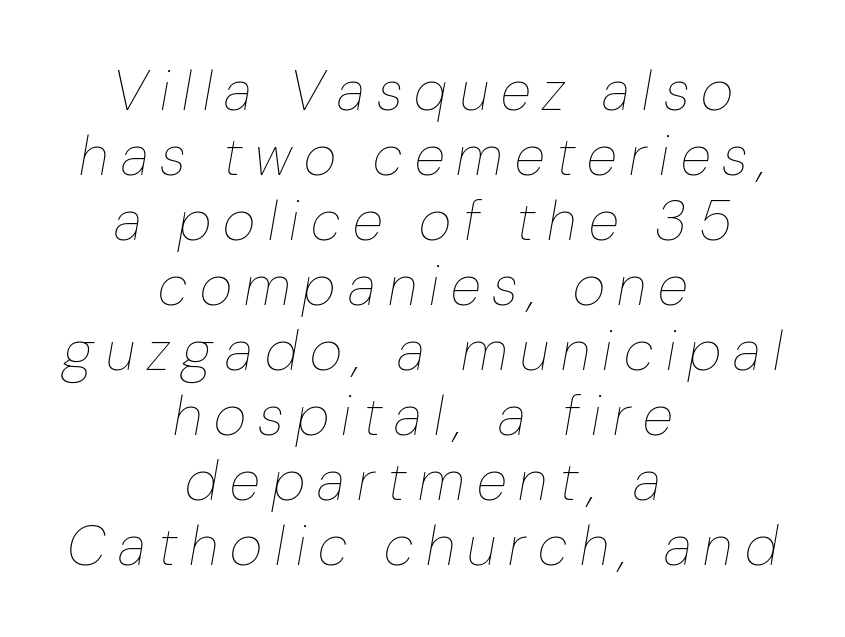
This sample has the flowing, uneven cadence of proportional lettering. These glyphs show unthickened strokes, regular width or finer. Substantial extra tracking has been applied to these lines. Notice how the passage keeps no hard edge, just a central spine.
